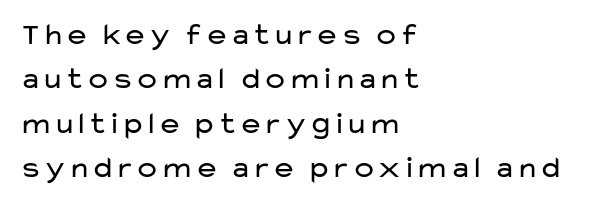
The image shows 31 px regular-weight, wide sans-serif type, upright; set left-aligned, normal line spacing (1.43x), normal letter spacing, not underlined; low stroke contrast and a medium x-height.
